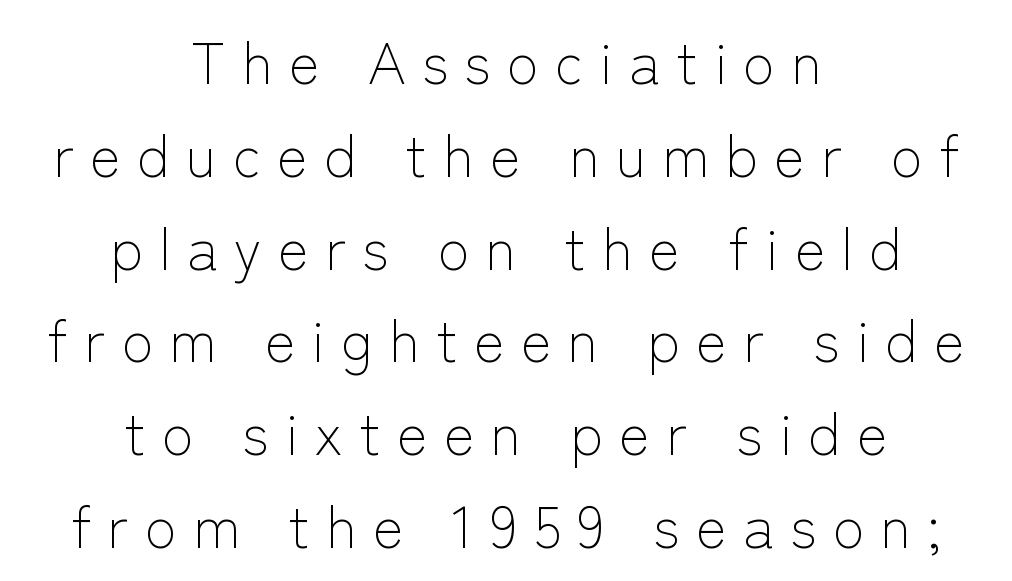
Q: Is the text bold? A: No.
Q: Is the text italic (slanted)? A: No, it is upright.
Q: Is the typeface a serif or a sans-serif typeface? A: Sans-serif.
Q: Is the text underlined? A: No.
Q: How is the paragraph aligned? A: Centered.
Q: Is the spacing between letters normal or unusually wide? A: Unusually wide.
Q: Is the spacing between lines tight, normal or loose? A: Normal.
Q: Width (condensed, normal, or wide)? A: Normal.
Q: Stroke contrast? A: Low.
Q: x-height? A: Medium.
Q: Monospaced? A: No.
